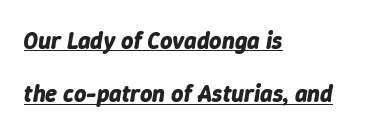
{"italic": "yes", "lean": "right", "slant_degrees": 9, "bold": "yes", "underline": "yes", "align": "left", "line_spacing": "loose", "line_spacing_ratio": 2.21, "letter_spacing": "normal", "letter_spacing_em": 0.0, "glyph_px": 24}
